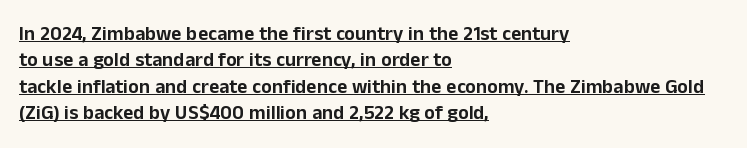
Q: Is the text italic (slanted)? A: No, it is upright.
Q: Is the text underlined? A: Yes.
Q: How is the paragraph aligned? A: Left-aligned.
Q: Is the spacing between letters normal or unusually wide? A: Normal.
Q: Is the spacing between lines tight, normal or loose? A: Normal.
